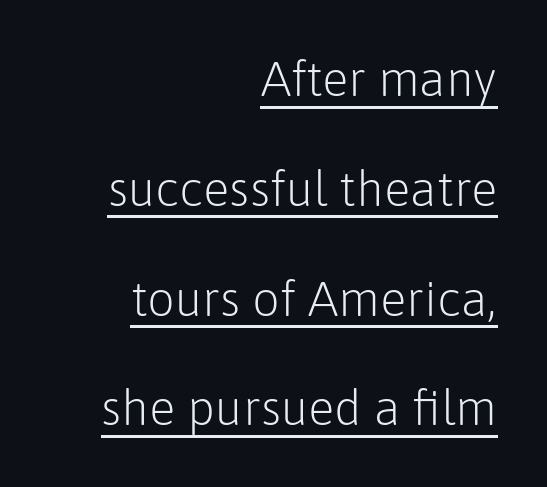
No chunkiness to these letters — they're not bold. It's the straight-up-and-down kind of type. Examine the stroke ends and you'll find no serifs. Looks like someone drew a line under every word here.
